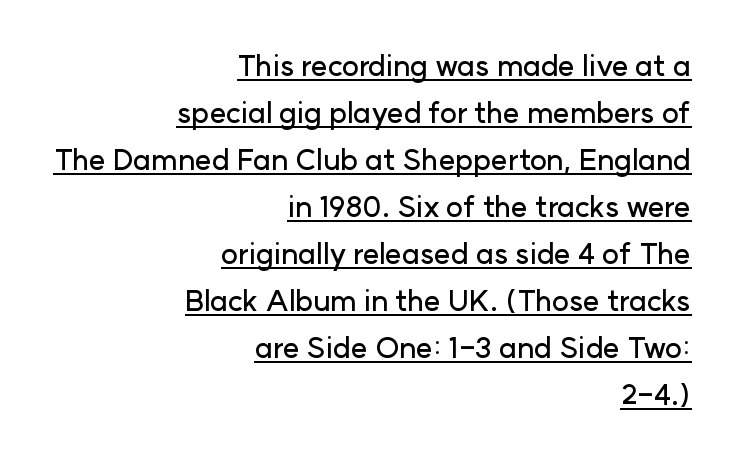
Unlike a traditional serif, this face leaves its strokes unadorned. The horizontal fit of the characters is conventional and even. The passage shown is typed in a proportional face where columns would drift. Posture: vertical.
